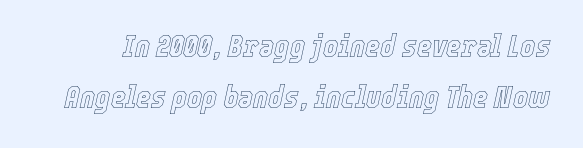
Each word holds together tightly as a unit, with standard inter-letter gaps. This sample has the flowing, uneven cadence of proportional lettering. The vertical gap from one line to the next is medium. Each row of text sits above clean, open space.
